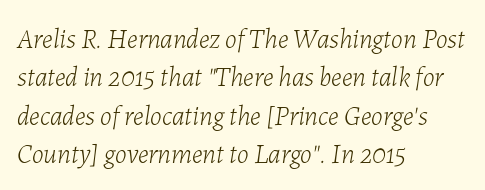
{"italic": "yes", "lean": "right", "slant_degrees": 7, "bold": "no", "underline": "no", "align": "left", "line_spacing": "normal", "line_spacing_ratio": 1.42, "letter_spacing": "normal", "letter_spacing_em": 0.0, "glyph_px": 27}
